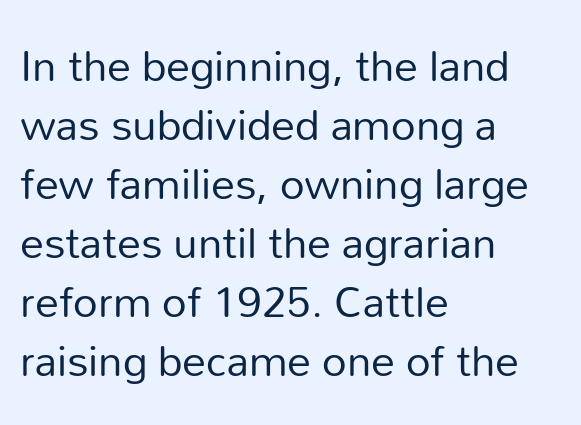
Every row of glyphs begins at an identical x-position on the left. The glyphs are unaccompanied by any horizontal stroke below them. Nope, no serifs anywhere on these letters. This sample has the flowing, uneven cadence of proportional lettering.
